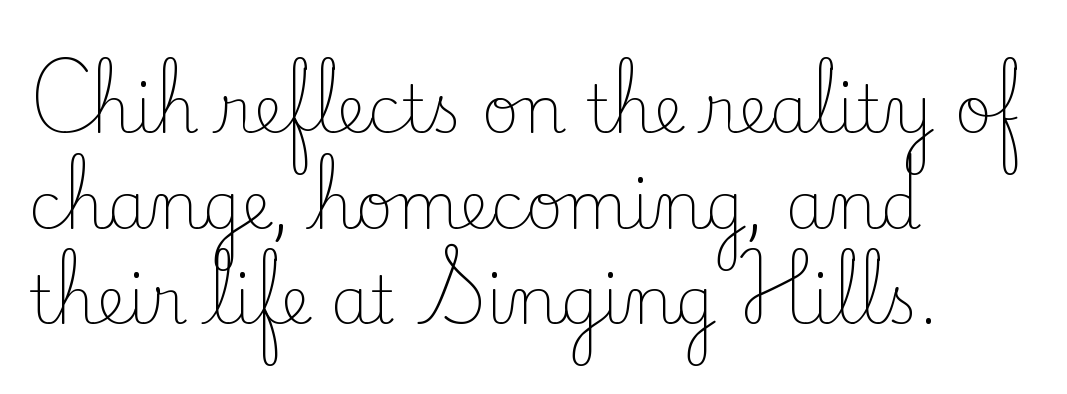
Type style note: has serifs. Every row of glyphs begins at an identical x-position on the left. Only glyphs here, with clear space below each row. Varying glyph widths throughout — classic text-font behaviour. This is roman type, the default non-slanted kind.
